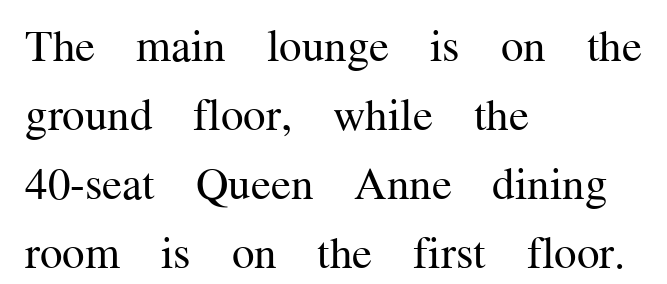
The image shows 45 px regular-weight serif type, upright; set left-aligned, normal line spacing (1.53x), normal letter spacing, not underlined; medium stroke contrast and a medium x-height.
